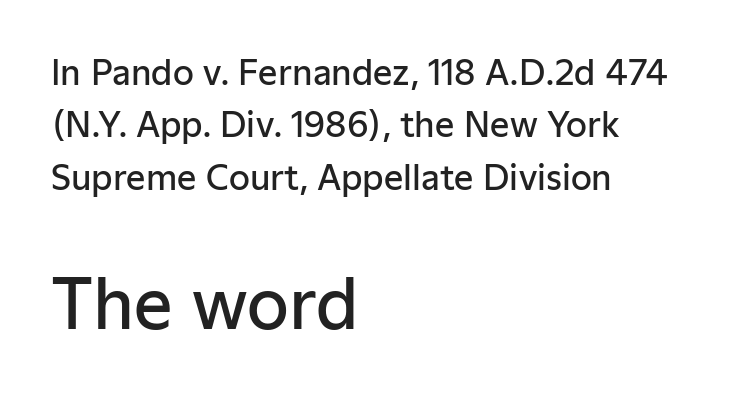
The image shows 68 px semibold sans-serif type, upright; set left-aligned, normal line spacing (1.54x), normal letter spacing, not underlined; the second (bottom) block is 2.0x larger; low stroke contrast and a medium x-height.
